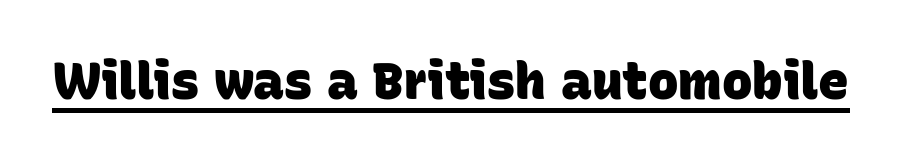
Q: Is the text bold? A: Yes.
Q: Is the typeface a serif or a sans-serif typeface? A: Sans-serif.
Q: Is the text underlined? A: Yes.
Q: Is the spacing between letters normal or unusually wide? A: Normal.
Q: Width (condensed, normal, or wide)? A: Normal.
Q: Stroke contrast? A: Low.
Q: x-height? A: Large.
Q: Monospaced? A: No.
